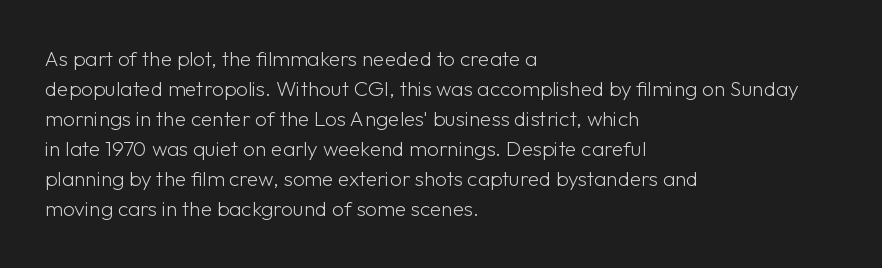
The image shows 21 px text type, upright; set left-aligned, normal line spacing (1.43x), normal letter spacing, not underlined.
